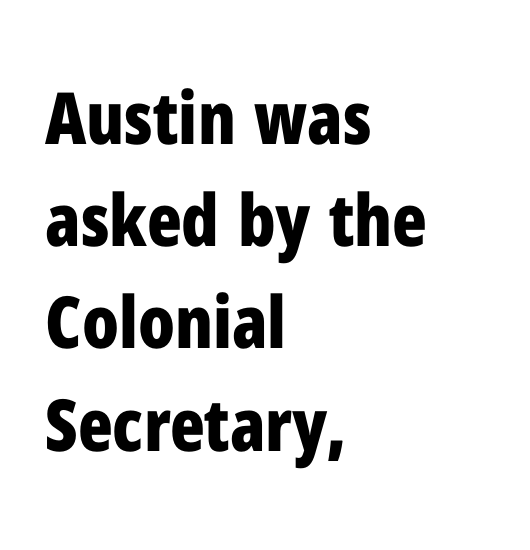
The image shows 72 px bold, condensed sans-serif type, upright; set left-aligned, normal line spacing (1.42x), normal letter spacing, not underlined; low stroke contrast and a medium x-height.
